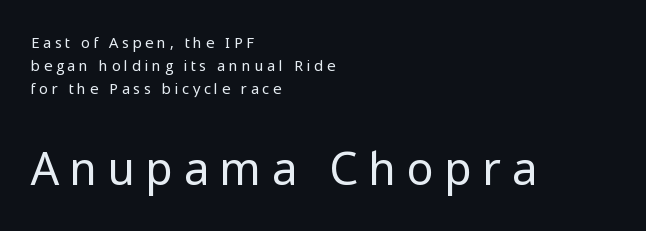
Q: Is the text bold? A: No.
Q: Is the text italic (slanted)? A: No, it is upright.
Q: Is the typeface a serif or a sans-serif typeface? A: Sans-serif.
Q: Is the text underlined? A: No.
Q: How is the paragraph aligned? A: Left-aligned.
Q: Is the spacing between letters normal or unusually wide? A: Unusually wide.
Q: Is the spacing between lines tight, normal or loose? A: Normal.
Q: Which block of text is set in a larger size, the first (top) or the second (bottom)? A: The second (bottom) one.
Q: Width (condensed, normal, or wide)? A: Normal.
Q: Stroke contrast? A: Low.
Q: x-height? A: Medium.
Q: Monospaced? A: No.
